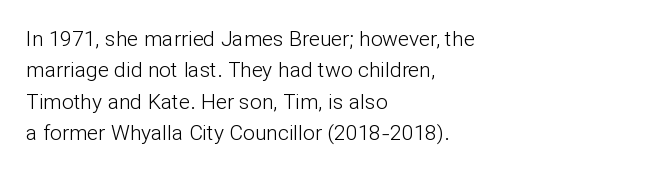
Each row of text sits above clean, open space. Italic? Not at all — the glyphs are vertical. Typeset ragged right — the left edge is the straight one. Each word holds together tightly as a unit, with standard inter-letter gaps. Interline gaps are of average width in this sample.
